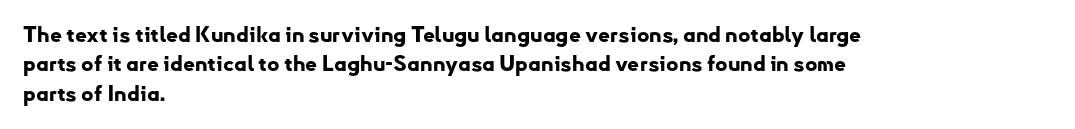
Posture: upright roman. Underlining? Definitely not there. Each line starts at the same left margin while the right side varies. Stroke thickness is high; the sample reads as a true bold. The block of text has a typical density, with ordinary space between rows.
